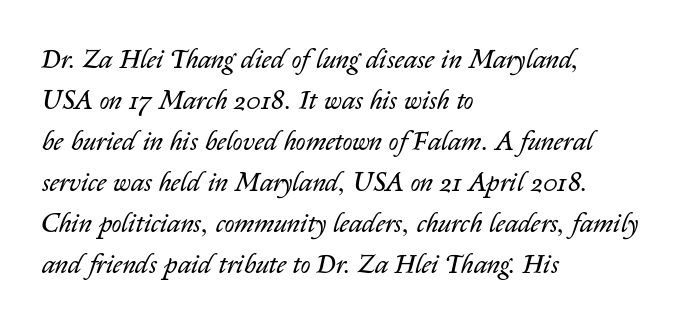
Q: Is the text bold? A: No.
Q: Is the text italic (slanted)? A: Yes, it leans right by about 14 degrees.
Q: Is the text underlined? A: No.
Q: How is the paragraph aligned? A: Left-aligned.
Q: Is the spacing between letters normal or unusually wide? A: Normal.
Q: Is the spacing between lines tight, normal or loose? A: Normal.
